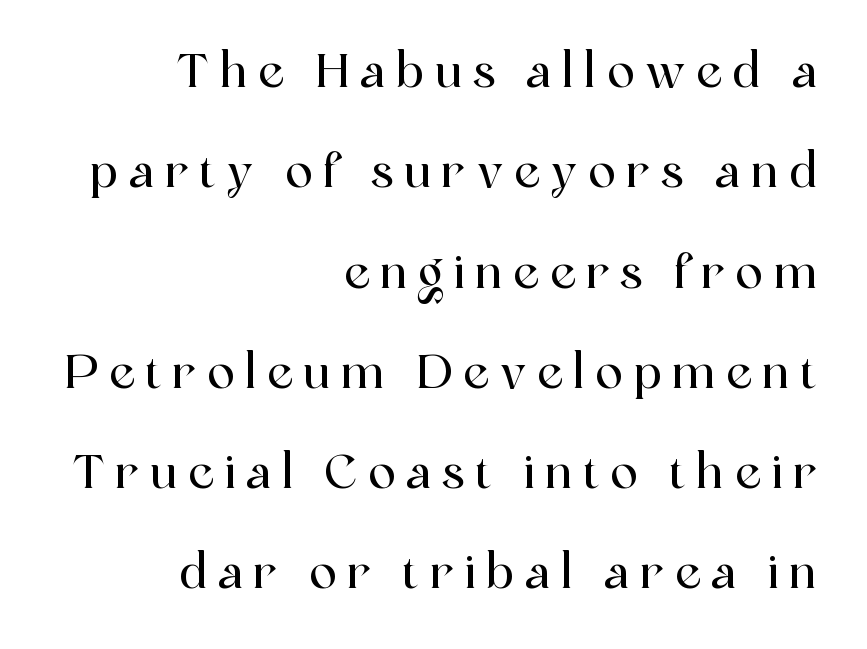
{"serif": "yes", "italic": "no", "width": "normal", "x_height": "medium", "monospaced": "no", "underline": "no", "align": "right", "line_spacing": "loose", "line_spacing_ratio": 2.18, "letter_spacing": "wide", "letter_spacing_em": 0.23, "glyph_px": 46}
